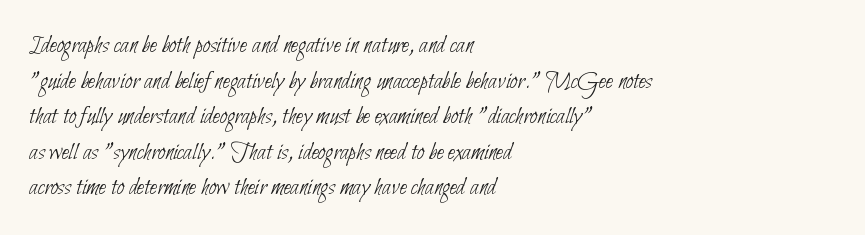
Q: Is the text bold? A: No.
Q: Is the text underlined? A: No.
Q: How is the paragraph aligned? A: Left-aligned.
Q: Is the spacing between letters normal or unusually wide? A: Normal.
Q: Is the spacing between lines tight, normal or loose? A: Normal.
